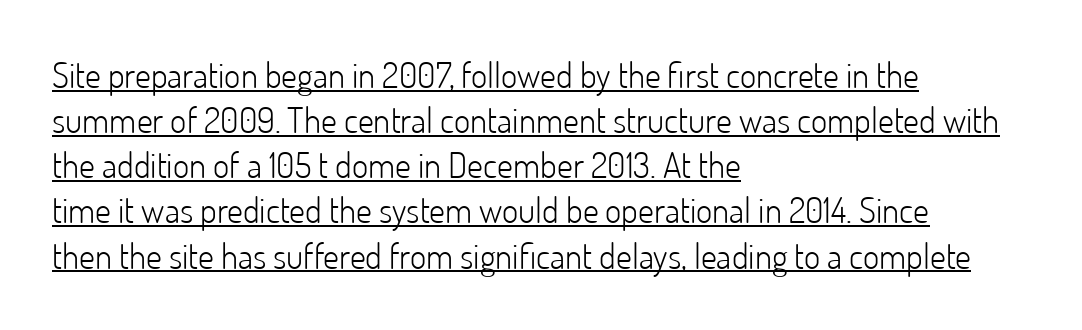
The image shows 35 px light sans-serif type, upright; set left-aligned, normal line spacing (1.29x), normal letter spacing, underlined; low stroke contrast and a small x-height.
